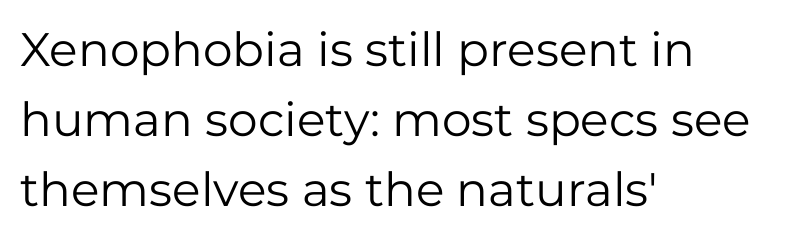
{"serif": "no", "italic": "no", "bold": "no", "weight": "regular", "width": "normal", "stroke_contrast": "low", "x_height": "medium", "monospaced": "no", "underline": "no", "align": "left", "line_spacing": "normal", "line_spacing_ratio": 1.49, "letter_spacing": "normal", "letter_spacing_em": 0.0, "glyph_px": 47}
